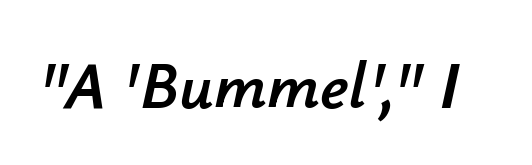
Notice how the stems are inclined rather than vertical — that's the hallmark of italics. Only glyphs here, with clear space below each row. A typesetter would call this proportional, since set widths differ per character. Is the letter spacing exaggerated? No — it looks like the ordinary default.
